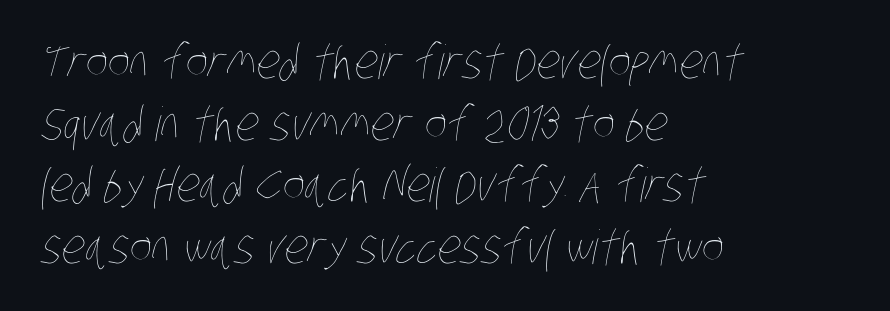
Q: Is the text bold? A: No.
Q: Is the text underlined? A: No.
Q: How is the paragraph aligned? A: Left-aligned.
Q: Is the spacing between letters normal or unusually wide? A: Normal.
Q: Is the spacing between lines tight, normal or loose? A: Normal.
Q: Width (condensed, normal, or wide)? A: Condensed.
Q: Stroke contrast? A: Low.
Q: x-height? A: Large.
Q: Monospaced? A: No.
